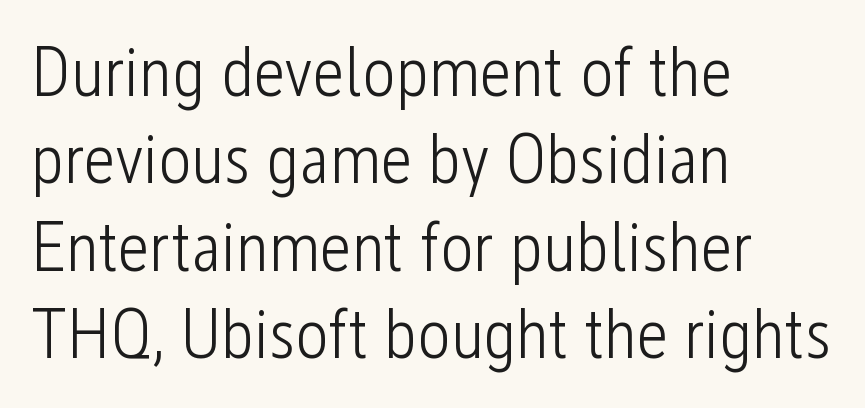
The image shows 70 px light, condensed sans-serif type, upright; set left-aligned, normal line spacing (1.25x), normal letter spacing, not underlined; low stroke contrast and a medium x-height.
